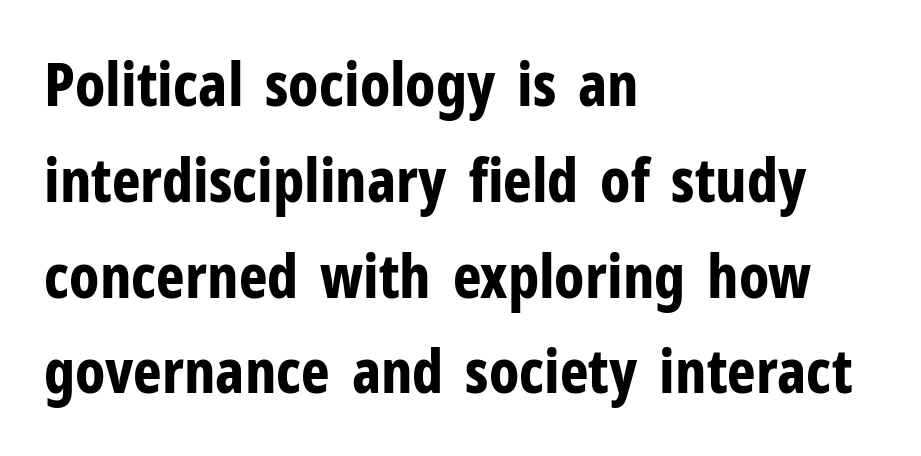
Q: Is the text bold? A: Yes.
Q: Is the text italic (slanted)? A: No, it is upright.
Q: Is the typeface a serif or a sans-serif typeface? A: Sans-serif.
Q: Is the text underlined? A: No.
Q: How is the paragraph aligned? A: Left-aligned.
Q: Is the spacing between letters normal or unusually wide? A: Normal.
Q: Is the spacing between lines tight, normal or loose? A: Normal.
Q: Width (condensed, normal, or wide)? A: Condensed.
Q: Stroke contrast? A: Low.
Q: x-height? A: Medium.
Q: Monospaced? A: No.
